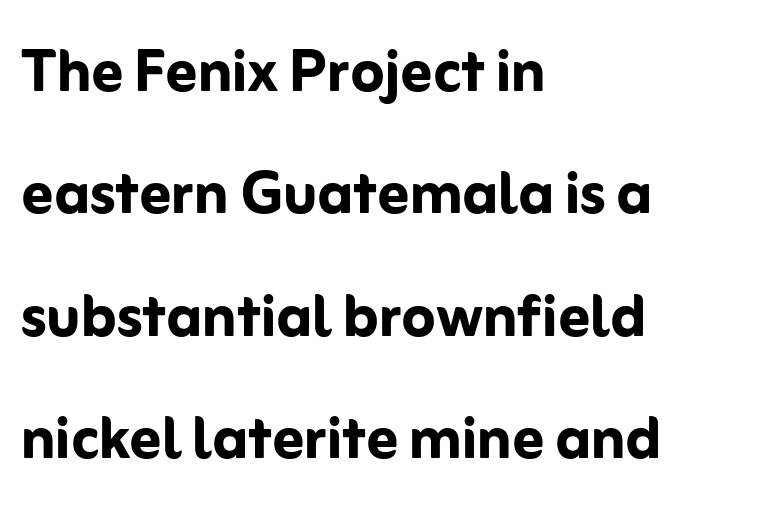
Q: Is the text bold? A: Yes.
Q: Is the text italic (slanted)? A: No, it is upright.
Q: Is the typeface a serif or a sans-serif typeface? A: Sans-serif.
Q: Is the text underlined? A: No.
Q: How is the paragraph aligned? A: Left-aligned.
Q: Is the spacing between letters normal or unusually wide? A: Normal.
Q: Is the spacing between lines tight, normal or loose? A: Normal.
Q: Width (condensed, normal, or wide)? A: Normal.
Q: Stroke contrast? A: Low.
Q: x-height? A: Medium.
Q: Monospaced? A: No.
